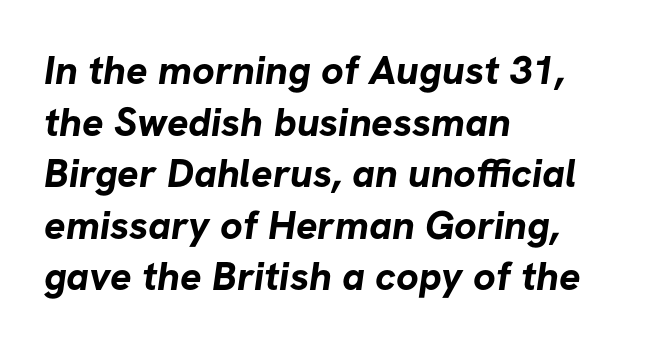
{"serif": "no", "bold": "yes", "weight": "bold", "width": "normal", "stroke_contrast": "low", "x_height": "medium", "monospaced": "no", "underline": "no", "align": "left", "line_spacing": "normal", "line_spacing_ratio": 1.29, "letter_spacing": "normal", "letter_spacing_em": 0.0, "glyph_px": 40}
